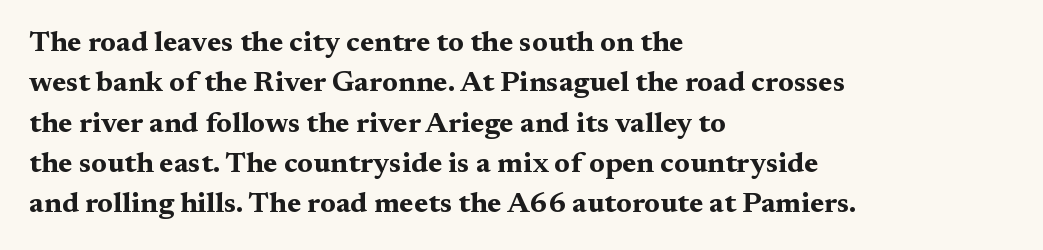
The image shows 29 px bold, wide serif type, upright; set left-aligned, normal line spacing (1.39x), normal letter spacing, not underlined; medium stroke contrast and a medium x-height.
